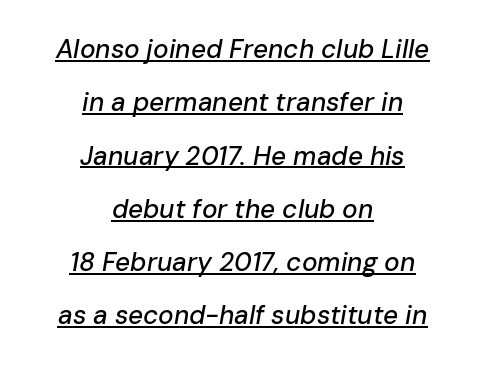
Q: Is the text italic (slanted)? A: Yes, it leans right by about 10 degrees.
Q: Is the text underlined? A: Yes.
Q: How is the paragraph aligned? A: Centered.
Q: Is the spacing between letters normal or unusually wide? A: Normal.
Q: Is the spacing between lines tight, normal or loose? A: Loose.
